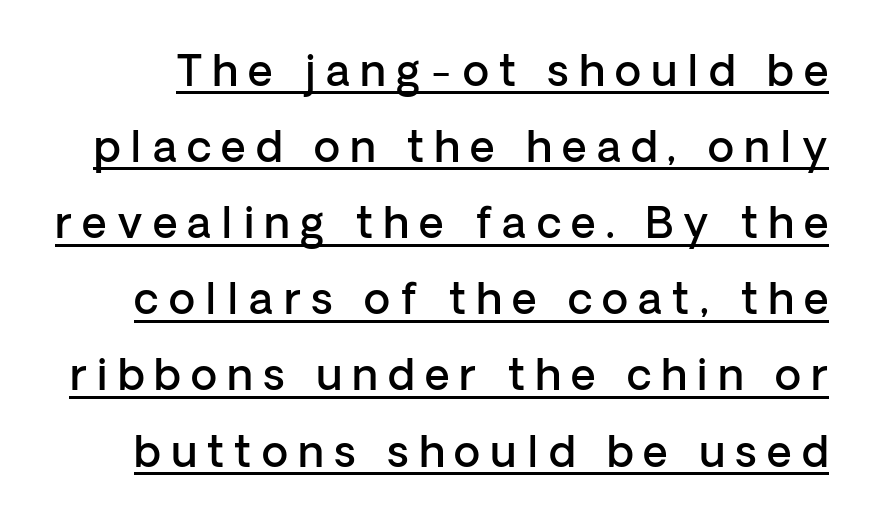
{"serif": "no", "italic": "no", "bold": "semi", "weight": "semibold", "width": "normal", "stroke_contrast": "low", "x_height": "medium", "monospaced": "no", "underline": "yes", "line_spacing_ratio": 1.77, "letter_spacing": "wide", "letter_spacing_em": 0.24, "glyph_px": 43}
